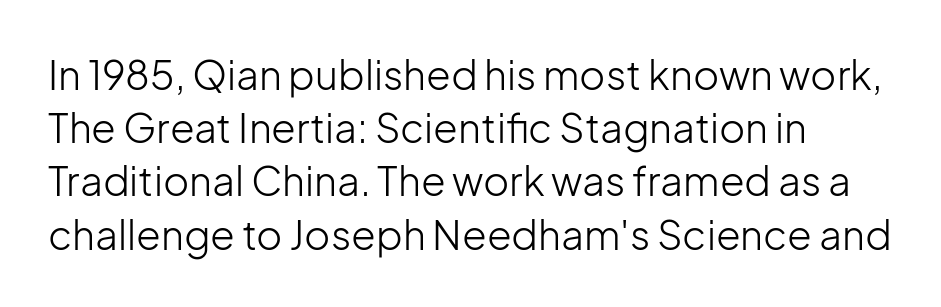
{"serif": "no", "italic": "no", "bold": "no", "weight": "light", "width": "normal", "stroke_contrast": "low", "x_height": "medium", "monospaced": "no", "underline": "no", "align": "left", "line_spacing": "normal", "line_spacing_ratio": 1.33, "letter_spacing": "normal", "letter_spacing_em": 0.0, "glyph_px": 40}
